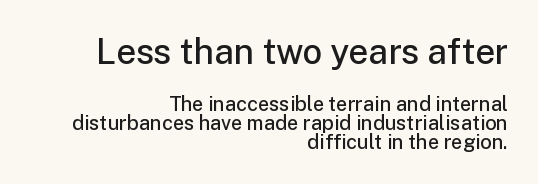
The image shows 35 px semibold sans-serif type, upright; set right-aligned, tight line spacing (0.96x), normal letter spacing, not underlined; the first (top) block is 1.75x larger; low stroke contrast and a medium x-height.
